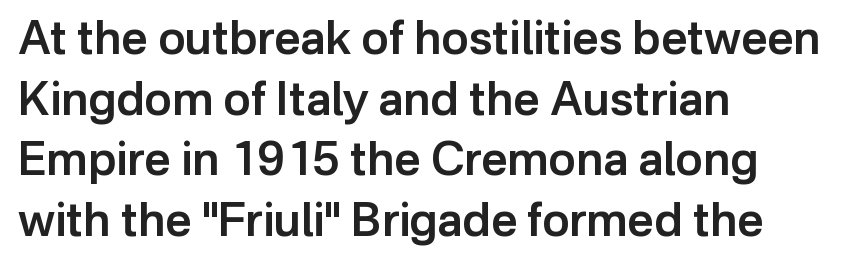
{"serif": "no", "italic": "no", "bold": "semi", "weight": "semibold", "width": "normal", "stroke_contrast": "low", "x_height": "medium", "monospaced": "no", "underline": "no", "align": "left", "line_spacing": "normal", "line_spacing_ratio": 1.32, "letter_spacing": "normal", "letter_spacing_em": 0.0, "glyph_px": 46}
